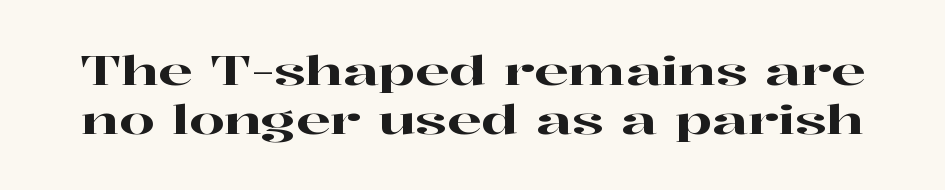
The image shows 40 px wide serif type, upright; set line spacing 1.23x, normal letter spacing, not underlined; high stroke contrast and a medium x-height.
